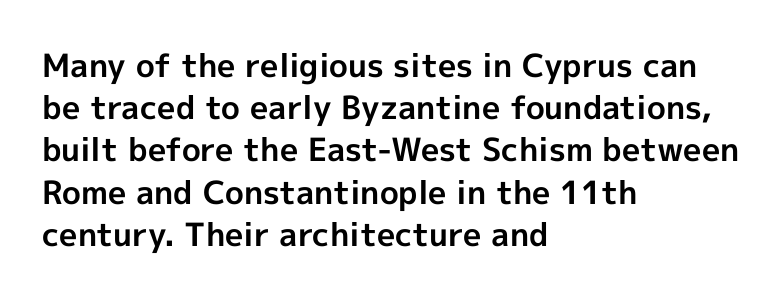
Vertical spacing — default. The designer went with a sans here, leaving each stem footless. The strokes are fattened all the way to bold. This rendering uses left alignment, leaving the right contour irregular.
